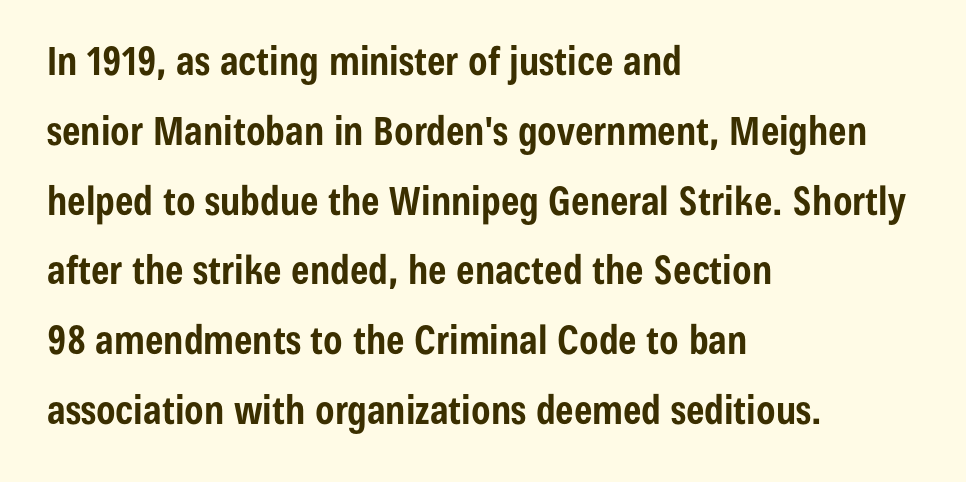
Each line starts at the same left margin while the right side varies. A typesetter would call this proportional, since set widths differ per character. As a designer I'd log this as weight 700, bold. Tall strokes in this sample are plumb rather than angled. Between one letter and the next there's only the usual sliver of space. Descenders hang freely into open space.
